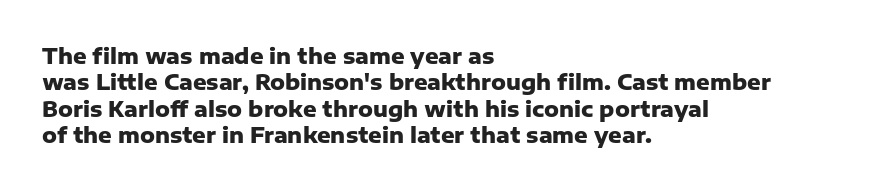
Q: Is the text bold? A: Yes.
Q: Is the text italic (slanted)? A: No, it is upright.
Q: Is the text underlined? A: No.
Q: How is the paragraph aligned? A: Left-aligned.
Q: Is the spacing between letters normal or unusually wide? A: Normal.
Q: Is the spacing between lines tight, normal or loose? A: Normal.
